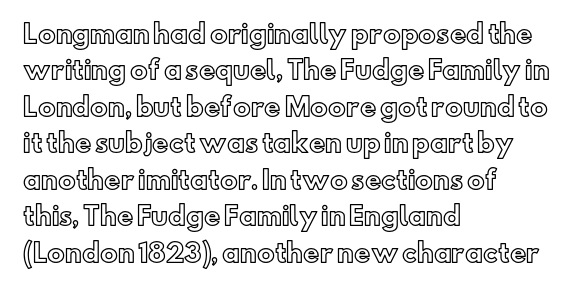
{"italic": "no", "underline": "no", "align": "left", "line_spacing": "normal", "line_spacing_ratio": 1.46, "letter_spacing": "normal", "letter_spacing_em": 0.0, "glyph_px": 25}
